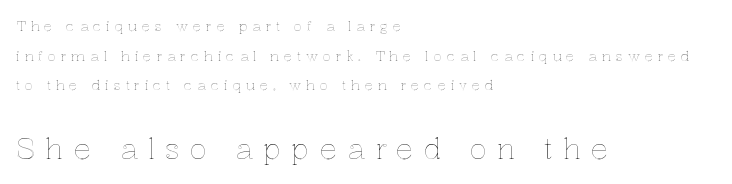
{"italic": "no", "width": "normal", "x_height": "medium", "monospaced": "no", "underline": "no", "align": "left", "line_spacing": "loose", "line_spacing_ratio": 2.11, "letter_spacing": "wide", "letter_spacing_em": 0.34, "larger_block": "second", "size_ratio": 2.07, "glyph_px": 29}
